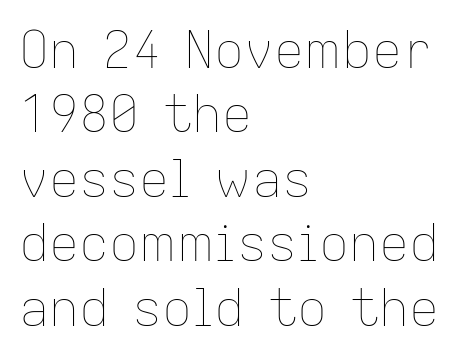
The font's upright variant was chosen for this text. Here the glyphs are tracked normally, forming tight word shapes. The ragged edge is on the right, which tells us the setting is flush left. Looks like regular typesetting: each glyph gets only the width it needs. Descender tails drop into unmarked territory. Summary of weight: not heavy and not bold.
